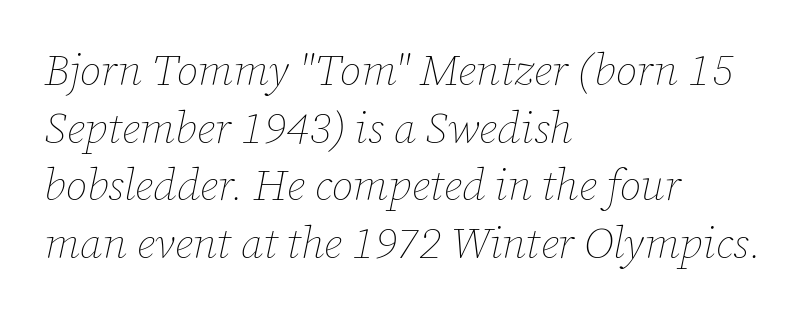
{"italic": "yes", "lean": "right", "slant_degrees": 12, "bold": "no", "weight": "thin", "width": "normal", "stroke_contrast": "low", "x_height": "medium", "monospaced": "no", "underline": "no", "align": "left", "line_spacing": "normal", "line_spacing_ratio": 1.31, "letter_spacing": "normal", "letter_spacing_em": 0.0, "glyph_px": 44}
